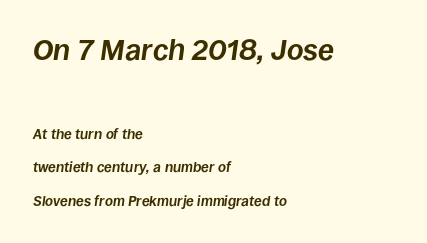
The image shows 29 px bold type, italic (leaning right); set left-aligned, loose line spacing (2.4x), normal letter spacing, not underlined; the first (top) block is 2.07x larger; low stroke contrast and a large x-height.
